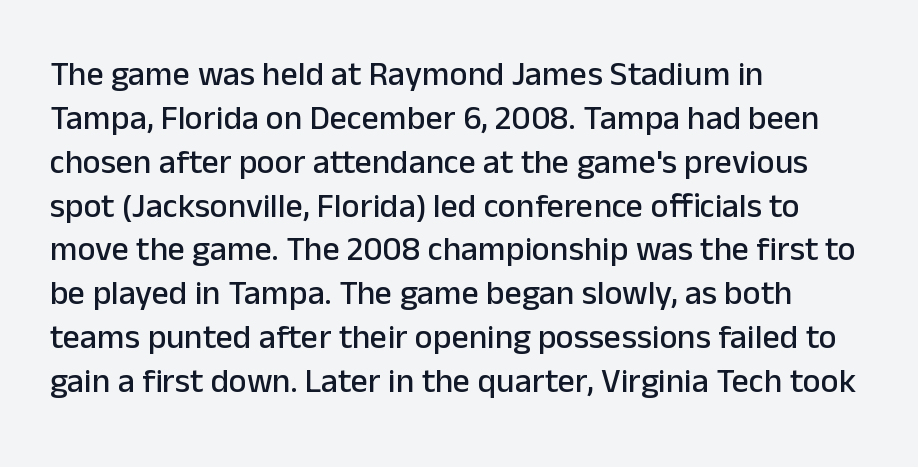
{"serif": "no", "italic": "no", "width": "normal", "stroke_contrast": "low", "x_height": "medium", "monospaced": "no", "underline": "no", "align": "left", "line_spacing": "normal", "line_spacing_ratio": 1.29, "letter_spacing": "normal", "letter_spacing_em": 0.0, "glyph_px": 34}
